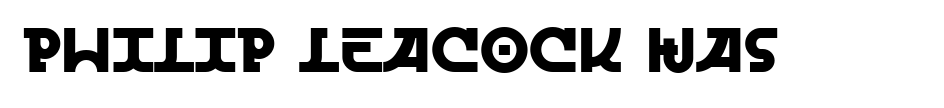
These lines keep a tight, regular rhythm from letter to letter. Do the letters lean? They stand straight. Classification — sans serif. Varying glyph widths throughout — classic text-font behaviour. The string is rendered with underlining switched off.
